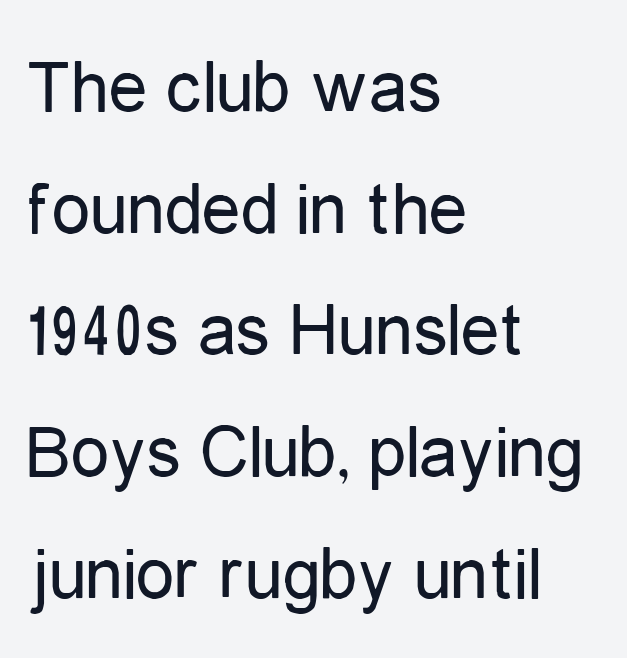
The image shows 77 px regular-weight, condensed sans-serif type, upright; set left-aligned, normal line spacing (1.58x), normal letter spacing, not underlined; low stroke contrast and a medium x-height.
